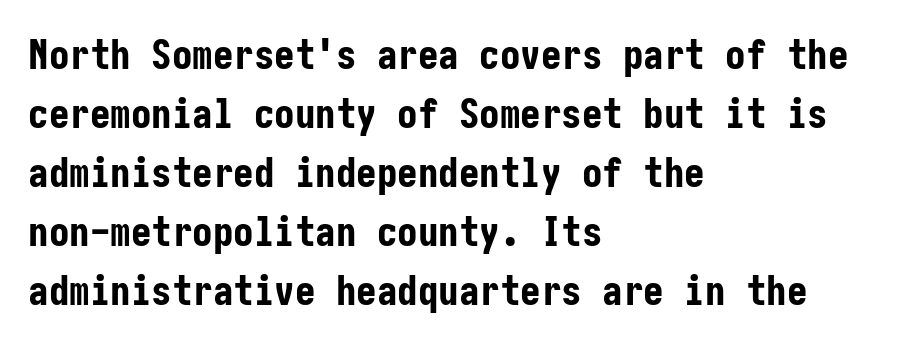
Observe the ordinary spacing: letters are neighbours, not strangers. Compared with a centered layout, this one pins lines to the left instead. A normal amount of white space separates one row of letters from the next. The passage shown is typeset with a sans-serif family. Weight check: bold — yes, fully. You can tell it's not italic because the verticals are truly vertical.
